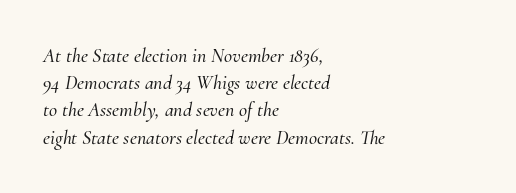
An italicized treatment has been applied to the whole sample. The rendering keeps characters at their native spacing. Is the block centered? No — it sits flush against the left margin. Quick note: underline off. A typesetter would call this leading conventional body-copy spacing.
